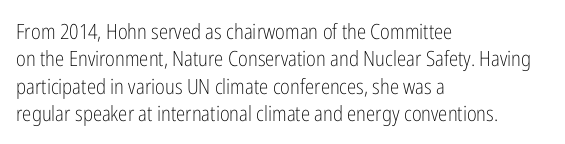
Reading down the block, your eye returns to a fixed left position each line. The weight tops out at a normal text grade. Interline gaps are of average width in this sample. The letters sit at their default tracking, neither squeezed nor spread.
